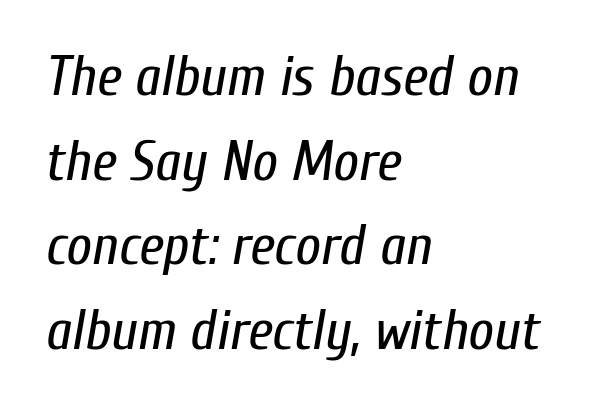
The image shows 56 px regular-weight, condensed type, italic (leaning right); set left-aligned, normal line spacing (1.51x), normal letter spacing, not underlined; low stroke contrast and a medium x-height.
